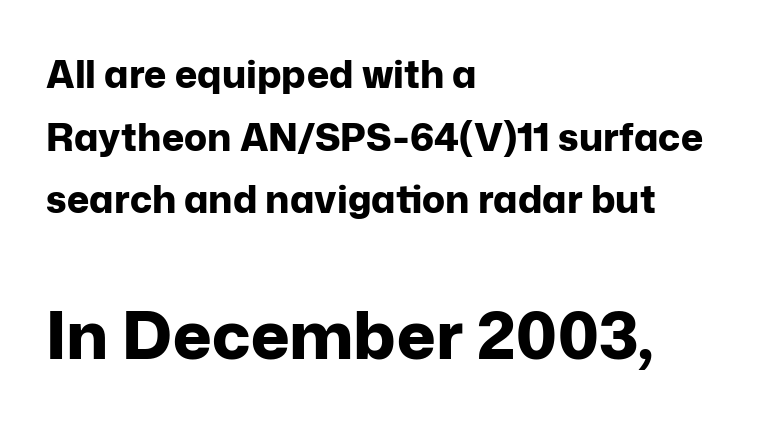
The image shows 66 px bold sans-serif type, upright; set left-aligned, normal line spacing (1.65x), normal letter spacing, not underlined; the second (bottom) block is 1.74x larger; low stroke contrast and a medium x-height.
